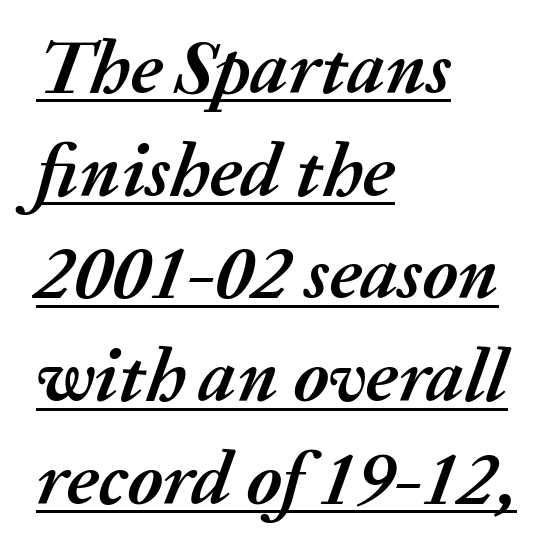
The image shows 75 px semibold type, italic (leaning right); set left-aligned, normal line spacing (1.37x), normal letter spacing, underlined; medium stroke contrast and a medium x-height.
